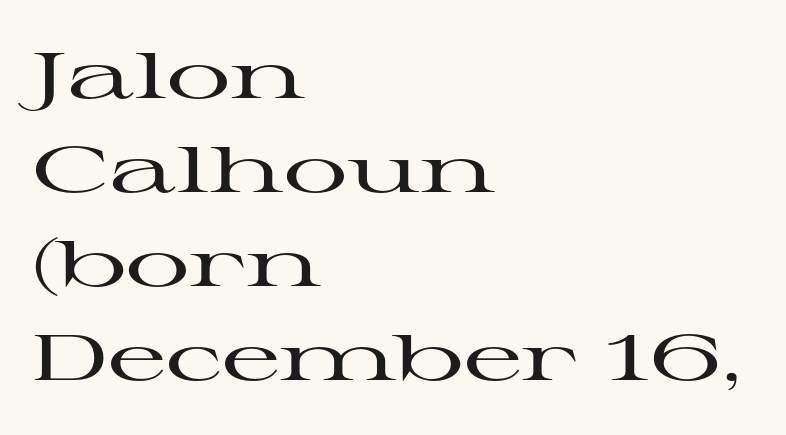
{"serif": "yes", "italic": "no", "width": "wide", "stroke_contrast": "high", "x_height": "medium", "monospaced": "no", "underline": "no", "align": "left", "line_spacing": "normal", "line_spacing_ratio": 1.47, "letter_spacing": "normal", "letter_spacing_em": 0.0, "glyph_px": 64}
